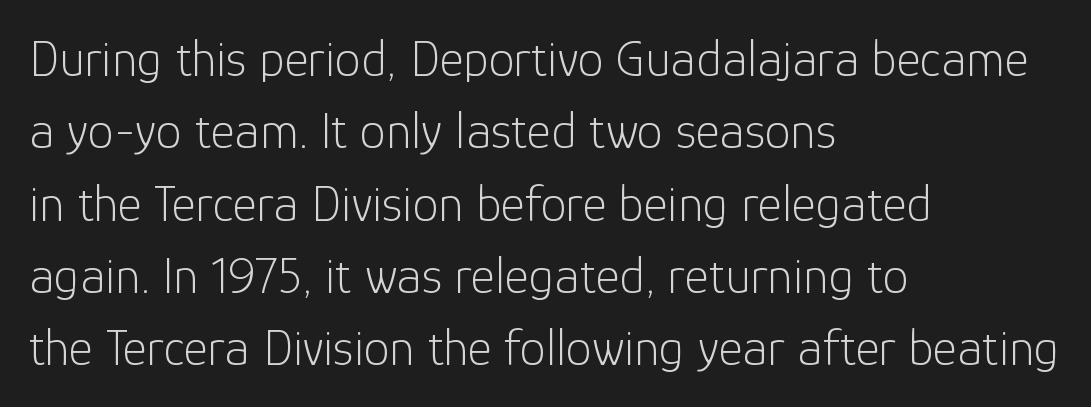
The image shows 52 px light sans-serif type, upright; set left-aligned, normal line spacing (1.39x), normal letter spacing, not underlined; low stroke contrast and a medium x-height.
